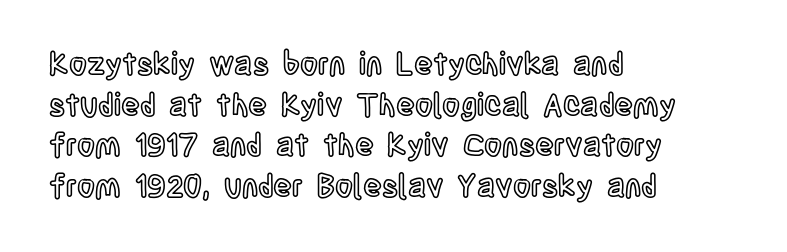
Q: Is the text italic (slanted)? A: No, it is upright.
Q: Is the text underlined? A: No.
Q: How is the paragraph aligned? A: Left-aligned.
Q: Is the spacing between letters normal or unusually wide? A: Normal.
Q: Is the spacing between lines tight, normal or loose? A: Normal.
Q: Width (condensed, normal, or wide)? A: Condensed.
Q: x-height? A: Large.
Q: Monospaced? A: No.
